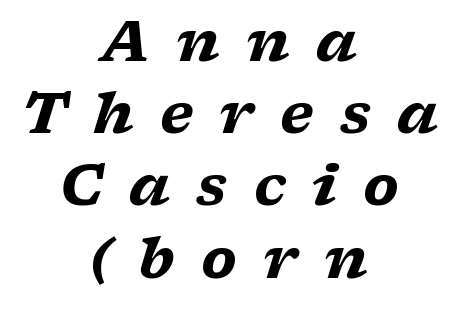
Q: Is the text bold? A: Yes.
Q: Is the text italic (slanted)? A: Yes, it leans right by about 17 degrees.
Q: Is the typeface a serif or a sans-serif typeface? A: Serif.
Q: Is the text underlined? A: No.
Q: How is the paragraph aligned? A: Centered.
Q: Is the spacing between letters normal or unusually wide? A: Unusually wide.
Q: Is the spacing between lines tight, normal or loose? A: Normal.
Q: Width (condensed, normal, or wide)? A: Wide.
Q: Stroke contrast? A: Low.
Q: x-height? A: Medium.
Q: Monospaced? A: No.
